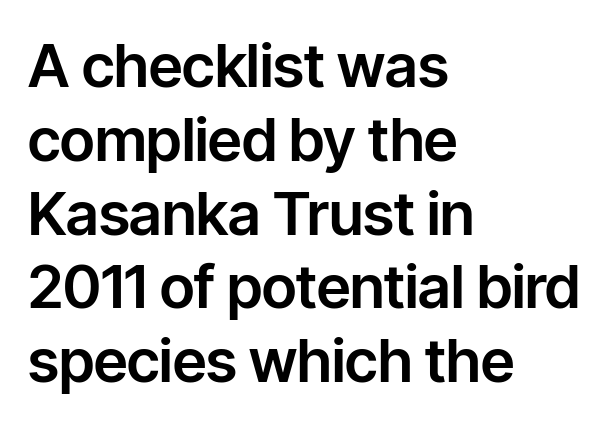
Q: Is the text italic (slanted)? A: No, it is upright.
Q: Is the typeface a serif or a sans-serif typeface? A: Sans-serif.
Q: Is the text underlined? A: No.
Q: How is the paragraph aligned? A: Left-aligned.
Q: Is the spacing between letters normal or unusually wide? A: Normal.
Q: Width (condensed, normal, or wide)? A: Normal.
Q: Stroke contrast? A: Low.
Q: x-height? A: Medium.
Q: Monospaced? A: No.
